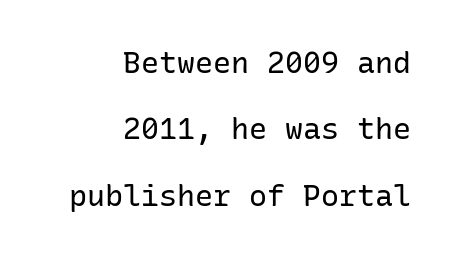
The image shows 30 px regular-weight sans-serif type, upright; set right-aligned, loose line spacing (2.21x), normal letter spacing, not underlined; low stroke contrast and a medium x-height.
